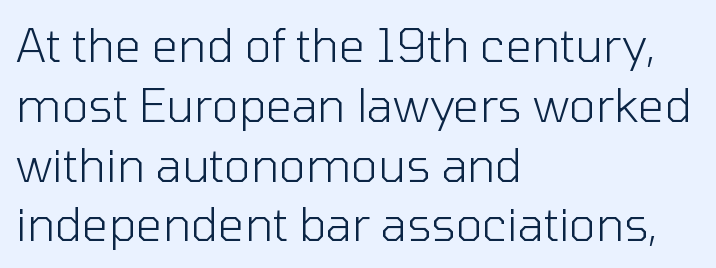
{"serif": "no", "italic": "no", "bold": "no", "weight": "light", "width": "normal", "stroke_contrast": "low", "x_height": "medium", "monospaced": "no", "underline": "no", "align": "left", "line_spacing": "normal", "line_spacing_ratio": 1.3, "letter_spacing": "normal", "letter_spacing_em": 0.0, "glyph_px": 46}
